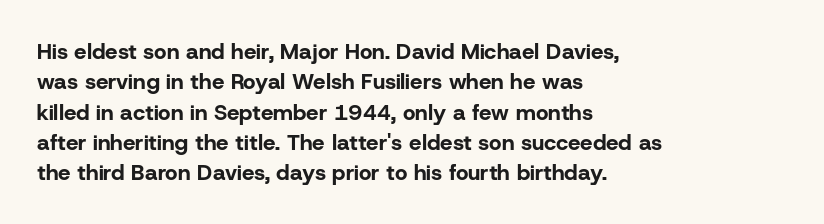
The image shows 22 px bold type, upright; set left-aligned, normal line spacing (1.38x), normal letter spacing, not underlined.
